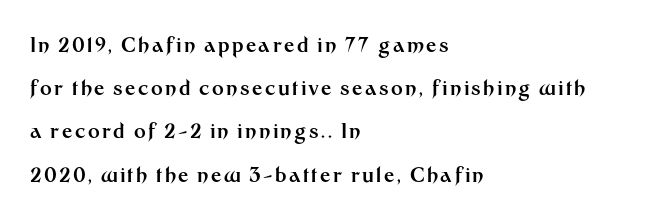
Q: Is the text bold? A: Yes.
Q: Is the text italic (slanted)? A: No, it is upright.
Q: Is the text underlined? A: No.
Q: How is the paragraph aligned? A: Left-aligned.
Q: Is the spacing between lines tight, normal or loose? A: Loose.
